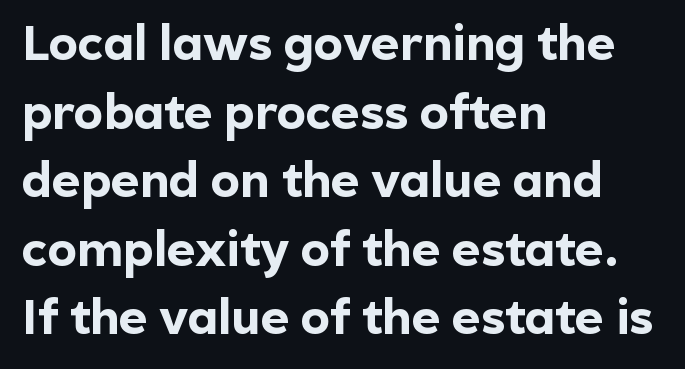
Q: Is the text bold? A: Yes.
Q: Is the text italic (slanted)? A: No, it is upright.
Q: Is the typeface a serif or a sans-serif typeface? A: Sans-serif.
Q: Is the text underlined? A: No.
Q: How is the paragraph aligned? A: Left-aligned.
Q: Is the spacing between letters normal or unusually wide? A: Normal.
Q: Is the spacing between lines tight, normal or loose? A: Normal.
Q: Width (condensed, normal, or wide)? A: Normal.
Q: x-height? A: Medium.
Q: Monospaced? A: No.
